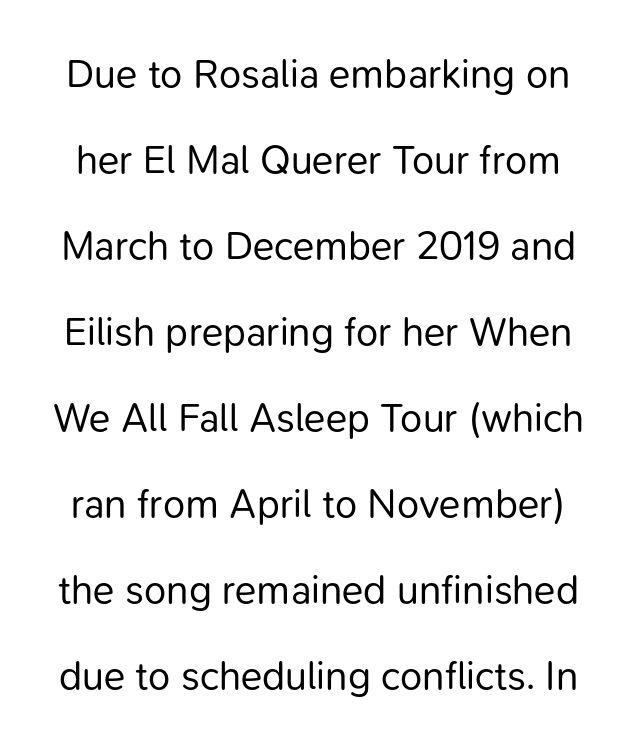
The image shows 40 px regular-weight sans-serif type, upright; set loose line spacing (2.15x), normal letter spacing, not underlined; low stroke contrast and a medium x-height.
